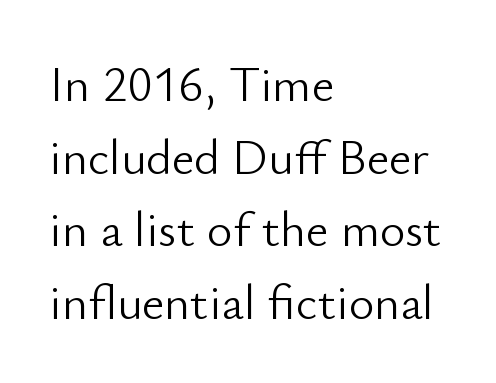
{"serif": "no", "italic": "no", "bold": "no", "weight": "light", "width": "normal", "stroke_contrast": "low", "x_height": "small", "monospaced": "no", "underline": "no", "align": "left", "line_spacing": "normal", "line_spacing_ratio": 1.48, "letter_spacing": "normal", "letter_spacing_em": 0.0, "glyph_px": 49}
